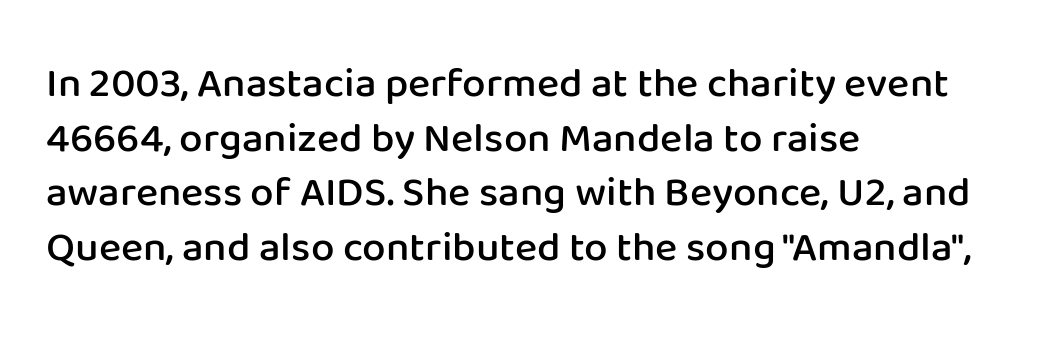
The image shows 42 px semibold sans-serif type, upright; set left-aligned, normal line spacing (1.3x), normal letter spacing, not underlined; low stroke contrast and a medium x-height.
